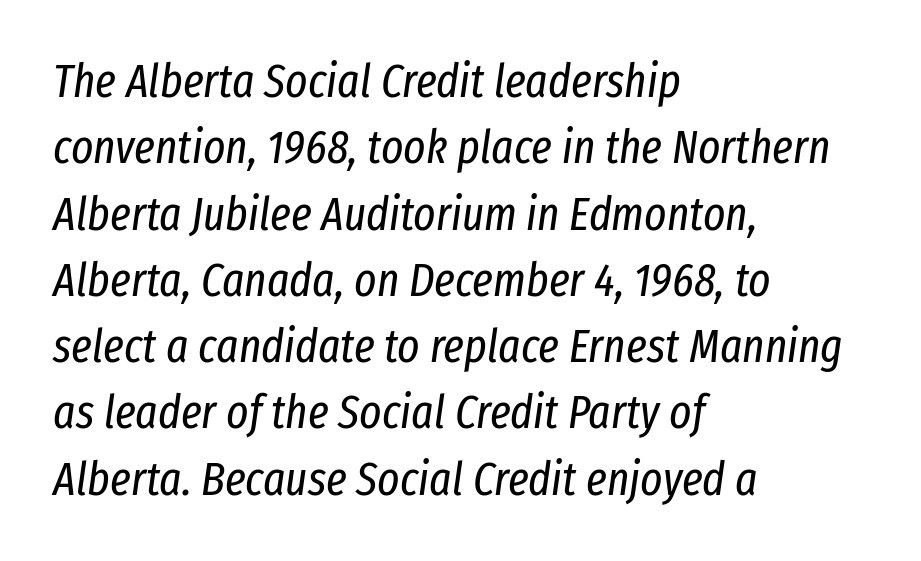
{"italic": "yes", "lean": "right", "slant_degrees": 8, "bold": "no", "weight": "regular", "width": "condensed", "stroke_contrast": "low", "x_height": "medium", "monospaced": "no", "underline": "no", "align": "left", "line_spacing": "normal", "line_spacing_ratio": 1.41, "letter_spacing": "normal", "letter_spacing_em": 0.0, "glyph_px": 47}
